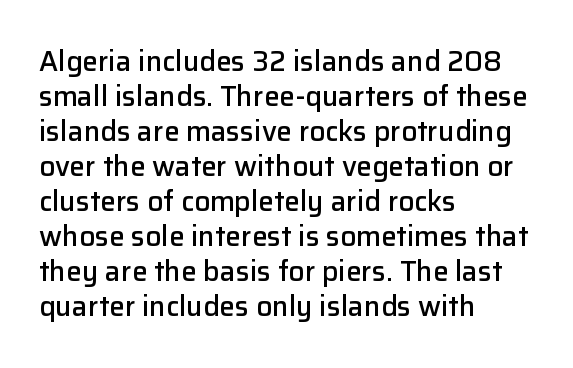
The lines sit at an ordinary, default distance from one another. This rendering features lettering with no underline. Inter-character spacing is left at the font's built-in metrics. Proportional: the letters do not fall into vertical columns. How heavy is the stroke? Medium-heavy — a semibold, shy of bold. The specimen reads as upright at a glance.
